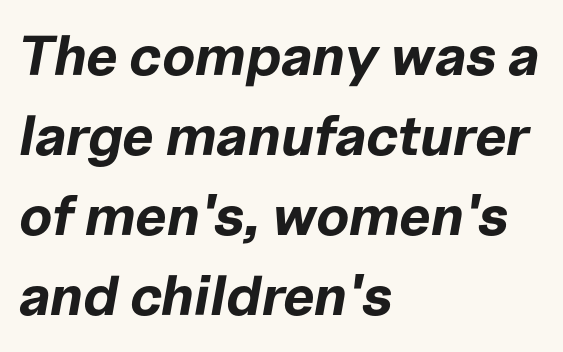
Lines of text with bare space underneath. The line texture is even and compact thanks to regular tracking. These lines were composed using italics. Line spacing here is normal.
